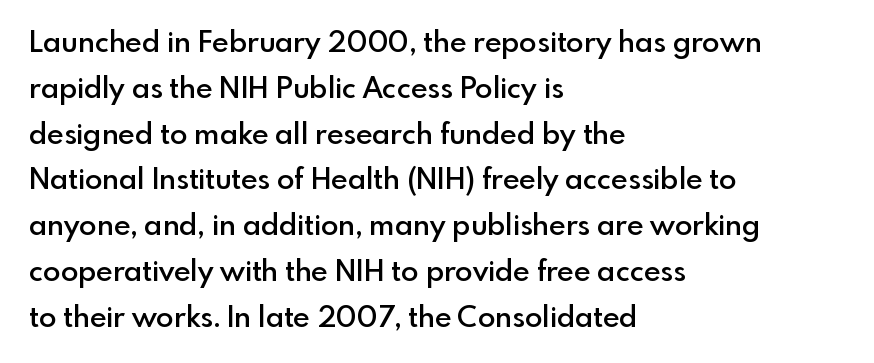
{"serif": "no", "italic": "no", "bold": "semi", "weight": "semibold", "width": "normal", "x_height": "small", "monospaced": "no", "underline": "no", "align": "left", "line_spacing": "normal", "line_spacing_ratio": 1.58, "letter_spacing": "normal", "letter_spacing_em": 0.0, "glyph_px": 29}
